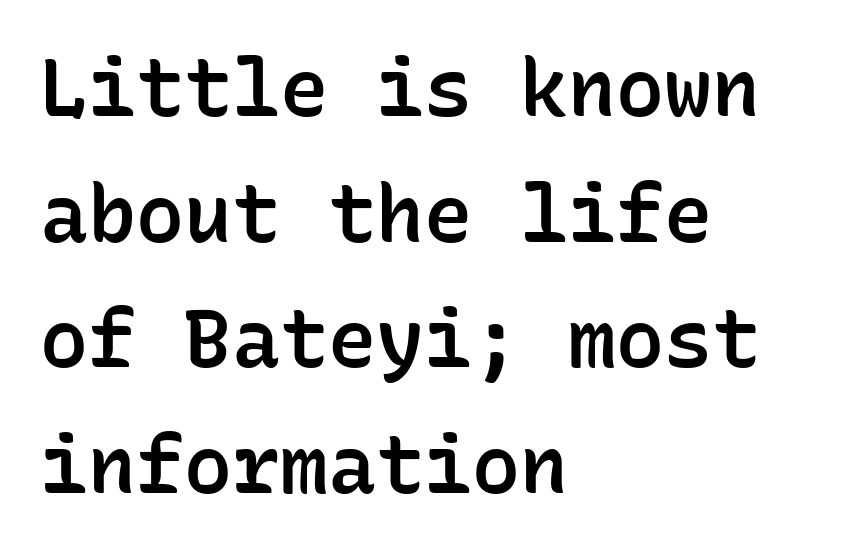
In terms of posture, this sample is upright. Interline gaps are of average width in this sample. Grotesque or geometric, the face here clearly has no serifs. Underlining? Definitely not there. Is this a fixed-width face? Yes — each glyph sits in an identical cell.
